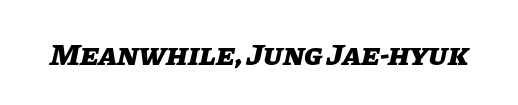
Q: Is the text bold? A: Yes.
Q: Is the text italic (slanted)? A: Yes, it leans right by about 11 degrees.
Q: Is the text underlined? A: No.
Q: Is the spacing between letters normal or unusually wide? A: Normal.
Q: Width (condensed, normal, or wide)? A: Normal.
Q: Stroke contrast? A: Low.
Q: x-height? A: Large.
Q: Monospaced? A: No.
